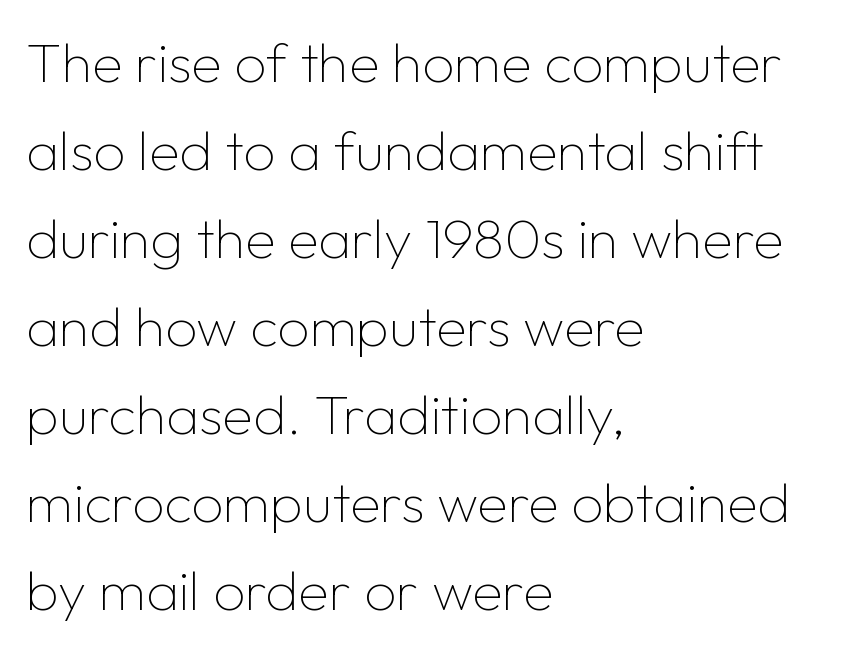
{"serif": "no", "italic": "no", "bold": "no", "weight": "thin", "width": "normal", "stroke_contrast": "low", "x_height": "medium", "monospaced": "no", "underline": "no", "align": "left", "line_spacing": "normal", "line_spacing_ratio": 1.57, "letter_spacing": "normal", "letter_spacing_em": 0.0, "glyph_px": 56}
